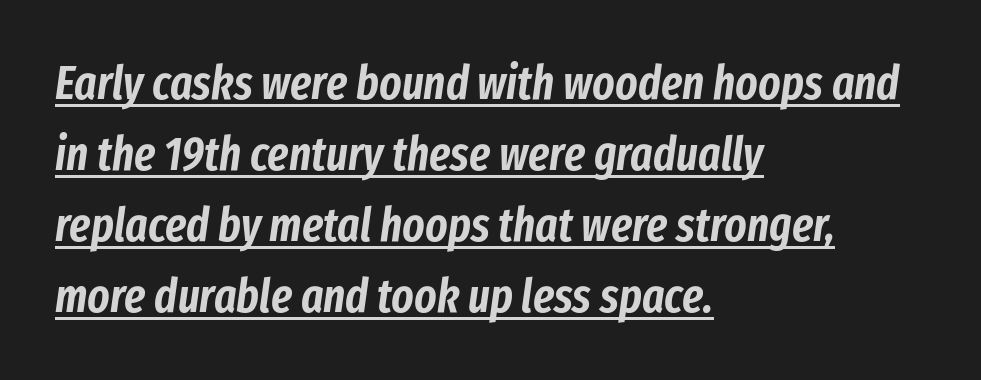
Quick note: italic. Short and long lines alike share a common starting point at left. Varying glyph widths throughout — classic text-font behaviour. Honestly, the letter spacing is just normal — you wouldn't notice it. Whoever set this chose a conventional vertical rhythm. Is there an underline? Yes — a line sits under the letters.
